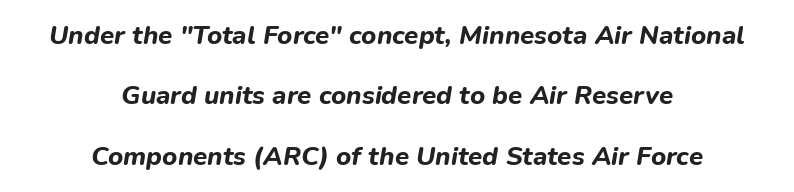
Q: Is the text bold? A: Yes.
Q: Is the text italic (slanted)? A: Yes, it leans right by about 9 degrees.
Q: Is the text underlined? A: No.
Q: How is the paragraph aligned? A: Centered.
Q: Is the spacing between letters normal or unusually wide? A: Normal.
Q: Is the spacing between lines tight, normal or loose? A: Loose.
